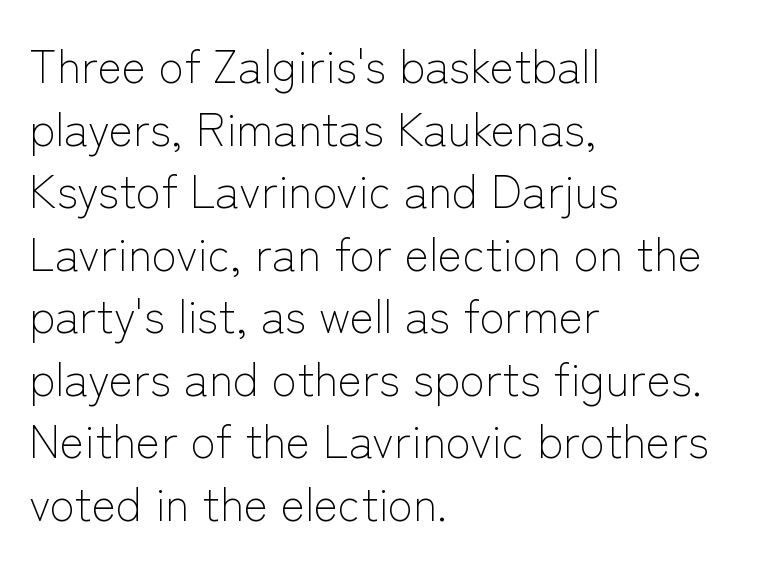
The glyphs in this specimen are sans serif. Posture: straight, roman, zero tilt. No chunkiness to these letters — they're not bold. The paragraph shown leans on its left margin.
